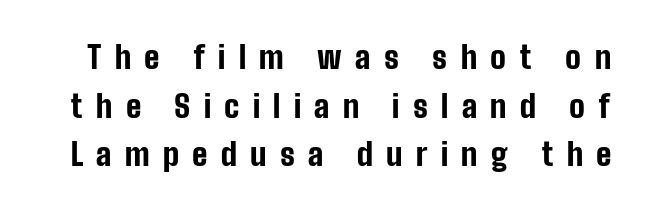
{"serif": "no", "italic": "no", "bold": "yes", "weight": "bold", "width": "condensed", "stroke_contrast": "low", "x_height": "medium", "monospaced": "no", "underline": "no", "line_spacing": "normal", "line_spacing_ratio": 1.57, "letter_spacing": "wide", "letter_spacing_em": 0.43, "glyph_px": 31}
